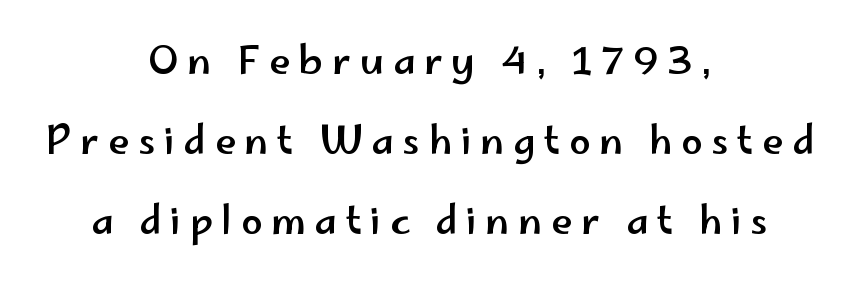
The image shows 38 px wide sans-serif type, upright; set centered, loose line spacing (2.1x), unusually wide letter spacing (+0.23 em), not underlined; low stroke contrast and a small x-height.
